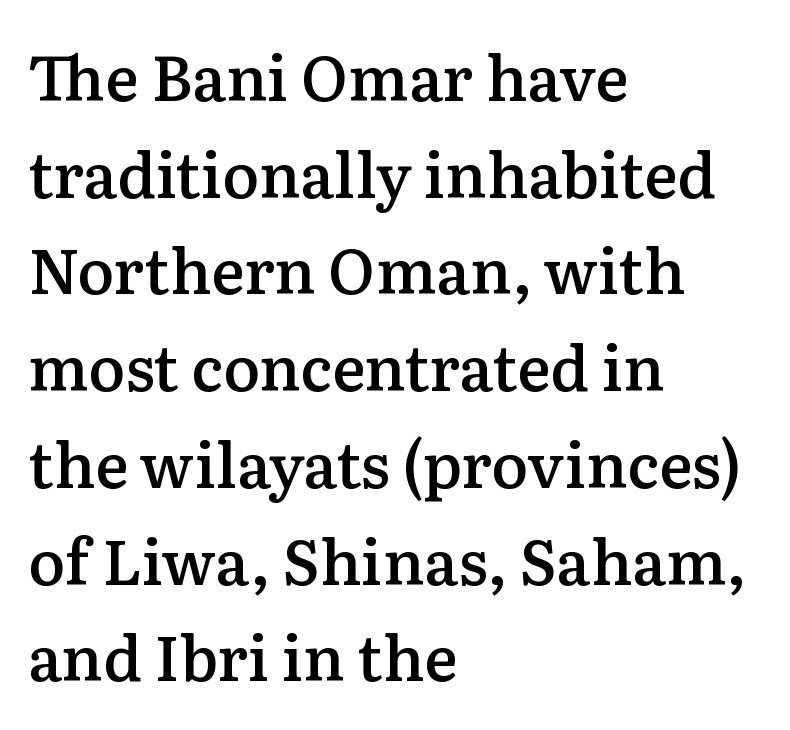
The image shows 62 px semibold serif type, upright; set left-aligned, normal line spacing (1.56x), normal letter spacing, not underlined; low stroke contrast and a medium x-height.
